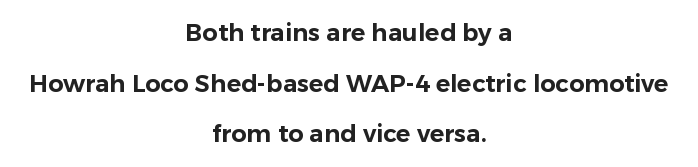
The image shows 24 px text type, upright; set centered, loose line spacing (2.11x), normal letter spacing, not underlined.
